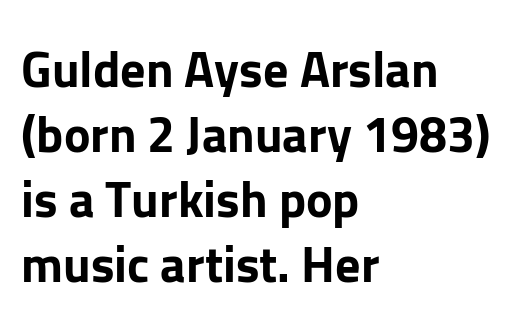
The image shows 50 px bold sans-serif type, upright; set left-aligned, normal line spacing (1.3x), normal letter spacing, not underlined; low stroke contrast and a medium x-height.
